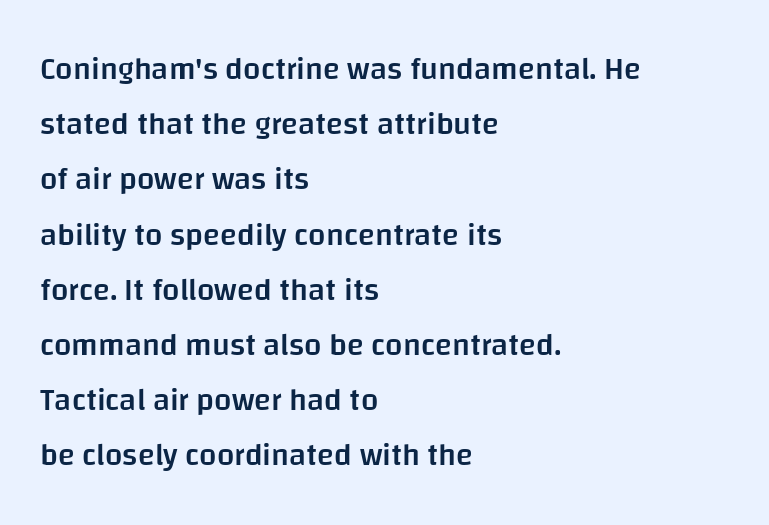
Is this a sans? Yes — the strokes have no serifs. It's the straight-up-and-down kind of type. This rendering leaves character spacing at its baseline value. Each row of text sits above clean, open space. Do the characters align in a grid? No, the font is proportional. These lines stack with their left ends in a neat column.
